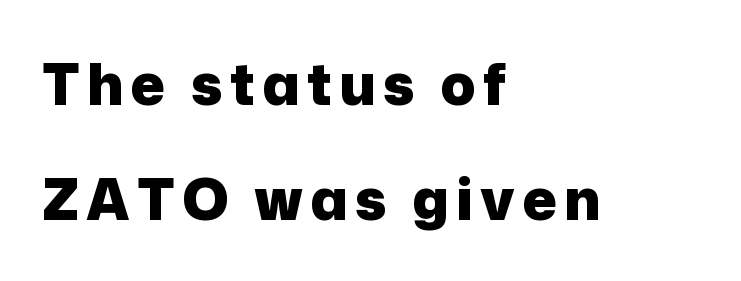
Left-aligned paragraph, ragged on the right. The glyphs are unaccompanied by any horizontal stroke below them. This is heavy type, rendered in bold. The font's upright variant was chosen for this text.
